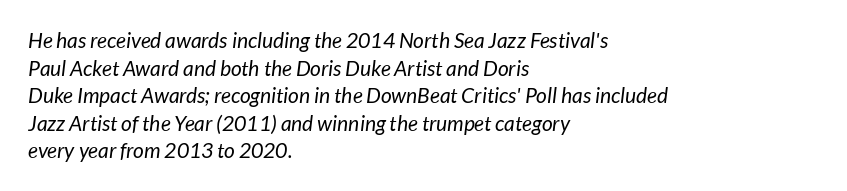
Q: Is the text bold? A: No.
Q: Is the text underlined? A: No.
Q: How is the paragraph aligned? A: Left-aligned.
Q: Is the spacing between letters normal or unusually wide? A: Normal.
Q: Is the spacing between lines tight, normal or loose? A: Normal.
